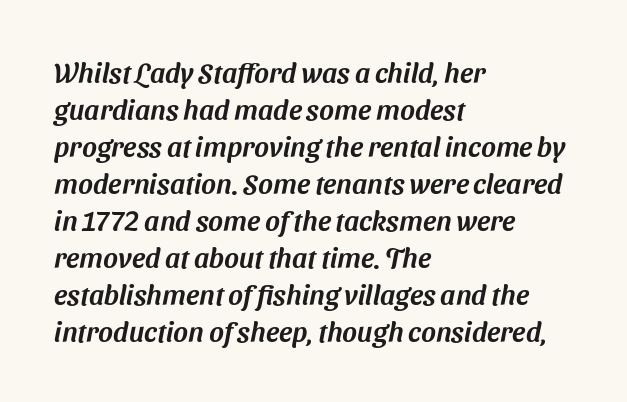
{"serif": "no", "width": "normal", "stroke_contrast": "medium", "x_height": "medium", "monospaced": "no", "underline": "no", "align": "left", "line_spacing": "normal", "line_spacing_ratio": 1.32, "letter_spacing": "normal", "letter_spacing_em": 0.0, "glyph_px": 28}
